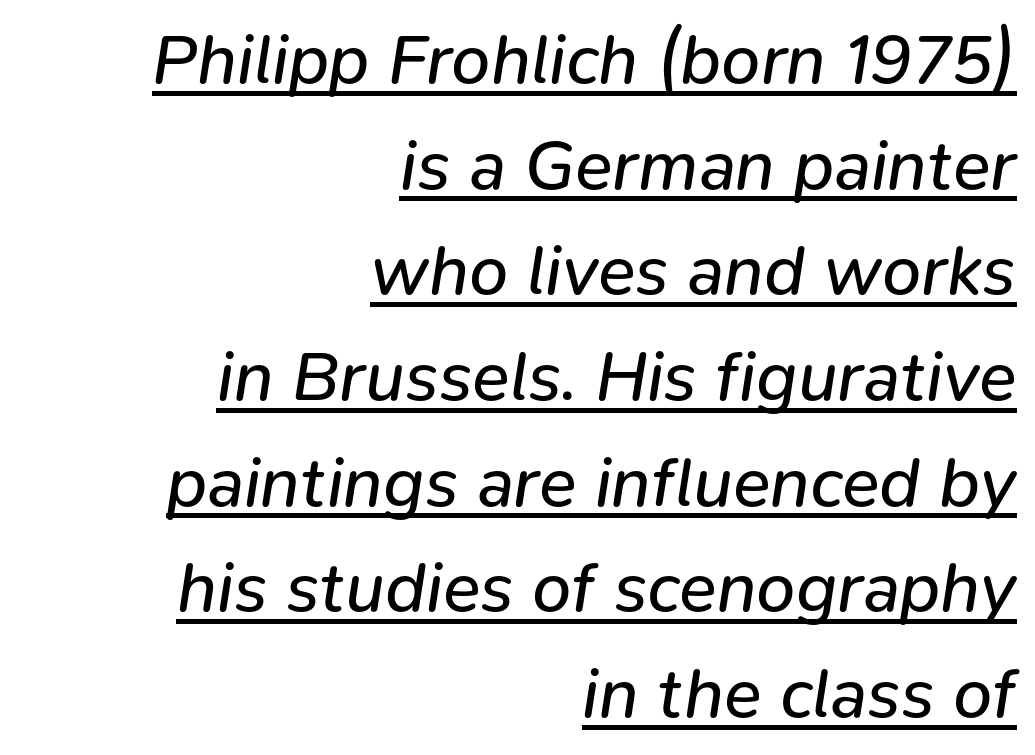
The image shows 70 px regular-weight type, italic (leaning right); set right-aligned, normal line spacing (1.51x), normal letter spacing, underlined; low stroke contrast and a medium x-height.
